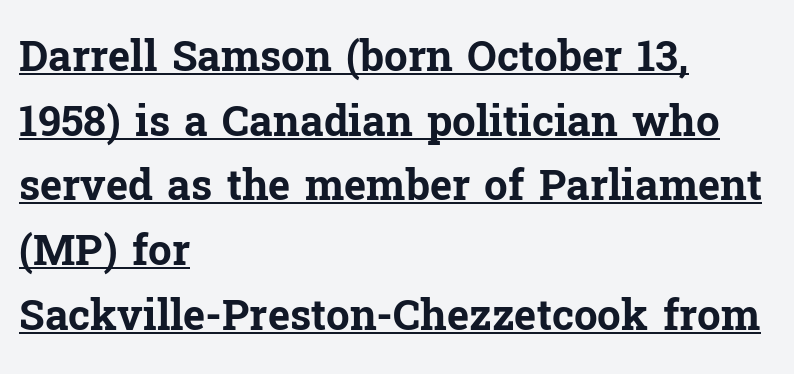
Q: Is the text bold? A: Yes.
Q: Is the text italic (slanted)? A: No, it is upright.
Q: Is the typeface a serif or a sans-serif typeface? A: Serif.
Q: Is the text underlined? A: Yes.
Q: How is the paragraph aligned? A: Left-aligned.
Q: Is the spacing between letters normal or unusually wide? A: Normal.
Q: Is the spacing between lines tight, normal or loose? A: Normal.
Q: Width (condensed, normal, or wide)? A: Normal.
Q: Stroke contrast? A: Low.
Q: x-height? A: Medium.
Q: Monospaced? A: No.
